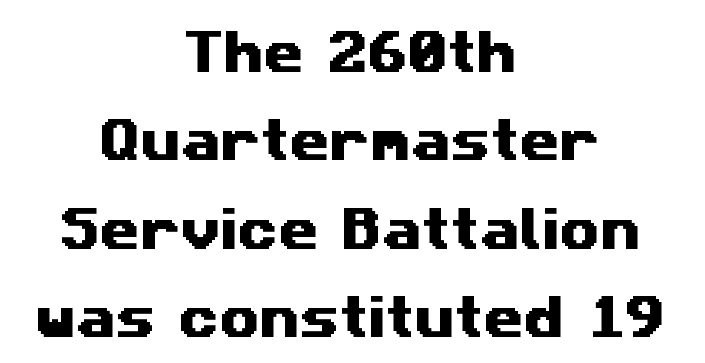
The image shows 46 px wide sans-serif type; set centered, loose line spacing (1.92x), normal letter spacing, not underlined; medium stroke contrast and a medium x-height.
